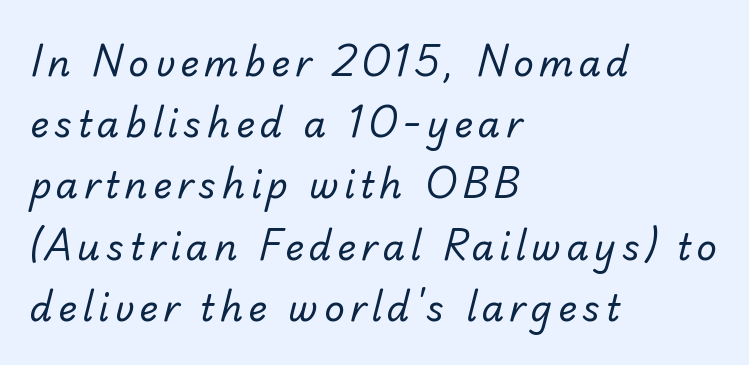
{"serif": "no", "bold": "no", "weight": "regular", "width": "normal", "stroke_contrast": "low", "x_height": "small", "monospaced": "no", "underline": "no", "align": "left", "line_spacing": "normal", "line_spacing_ratio": 1.7, "glyph_px": 36}
